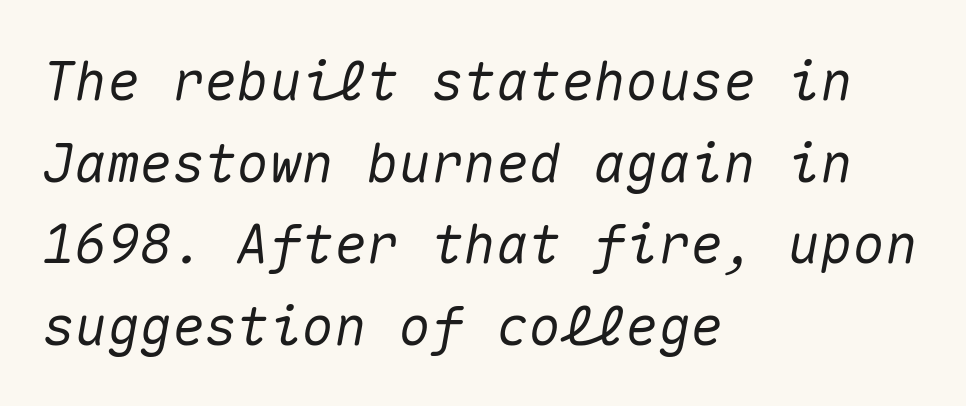
{"italic": "yes", "lean": "right", "slant_degrees": 10, "width": "normal", "stroke_contrast": "medium", "x_height": "medium", "monospaced": "yes", "underline": "no", "align": "left", "line_spacing": "normal", "line_spacing_ratio": 1.51, "letter_spacing": "normal", "letter_spacing_em": 0.0, "glyph_px": 54}
